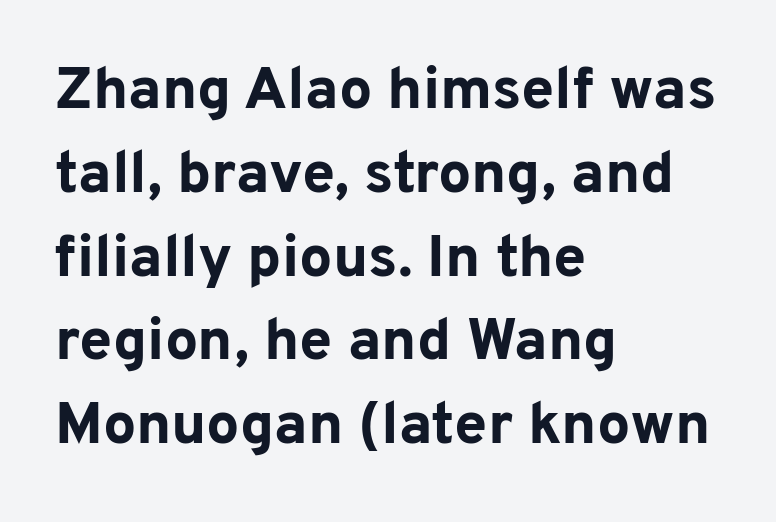
Letter spacing: default. Varying glyph widths throughout — classic text-font behaviour. Posture: upright roman. Underline: absent. Alignment: flush left.
